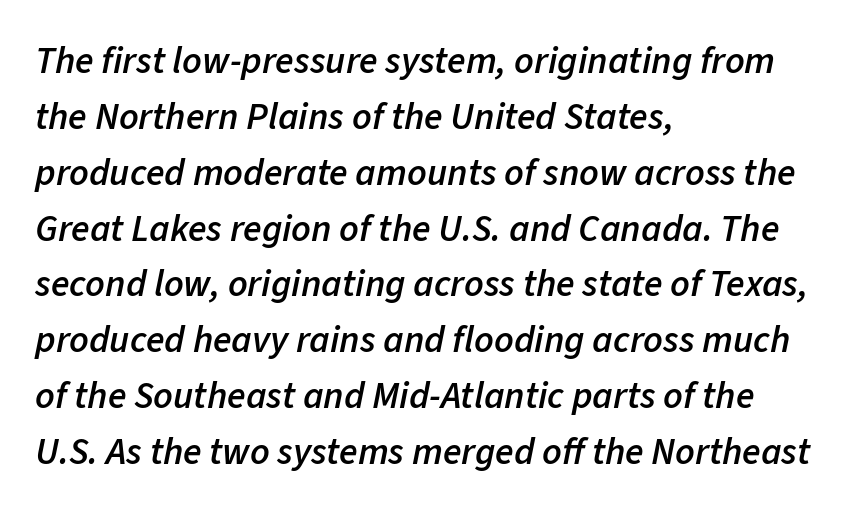
{"italic": "yes", "lean": "right", "slant_degrees": 11, "bold": "semi", "weight": "semibold", "width": "normal", "stroke_contrast": "low", "x_height": "medium", "monospaced": "no", "underline": "no", "align": "left", "line_spacing": "normal", "line_spacing_ratio": 1.47, "letter_spacing": "normal", "letter_spacing_em": 0.0, "glyph_px": 38}
